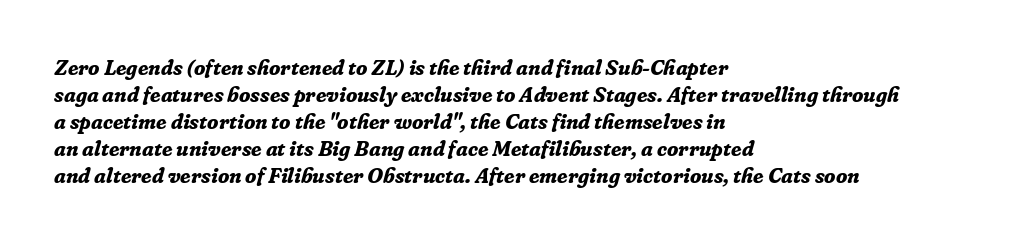
Q: Is the text bold? A: Yes.
Q: Is the text italic (slanted)? A: Yes, it leans right by about 16 degrees.
Q: Is the text underlined? A: No.
Q: How is the paragraph aligned? A: Left-aligned.
Q: Is the spacing between letters normal or unusually wide? A: Normal.
Q: Is the spacing between lines tight, normal or loose? A: Normal.
